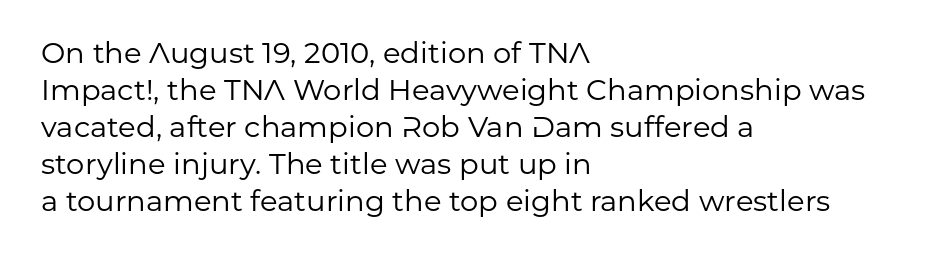
The image shows 29 px regular-weight sans-serif type, upright; set left-aligned, normal line spacing (1.28x), normal letter spacing, not underlined; low stroke contrast and a medium x-height.
